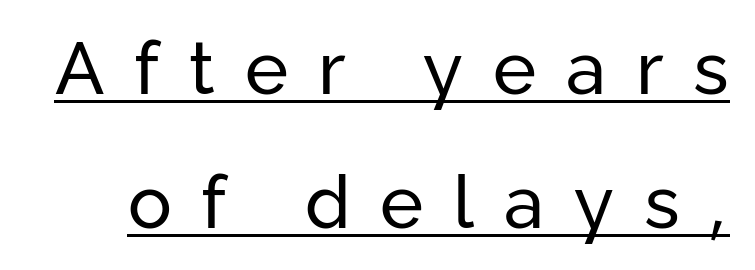
Characters follow at a spacing far wider than the type designer built in. Stem width sits at or under what a default text font uses. Character widths vary here, with narrow letters taking less room than wide ones. When letters stand straight like this, we call the style roman or upright.
